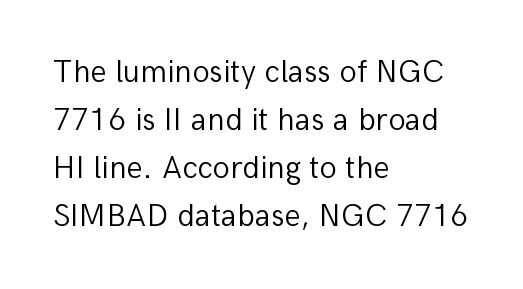
Q: Is the text bold? A: No.
Q: Is the text italic (slanted)? A: No, it is upright.
Q: Is the typeface a serif or a sans-serif typeface? A: Sans-serif.
Q: Is the text underlined? A: No.
Q: How is the paragraph aligned? A: Left-aligned.
Q: Is the spacing between letters normal or unusually wide? A: Normal.
Q: Is the spacing between lines tight, normal or loose? A: Normal.
Q: Width (condensed, normal, or wide)? A: Normal.
Q: Stroke contrast? A: Low.
Q: x-height? A: Medium.
Q: Monospaced? A: No.
